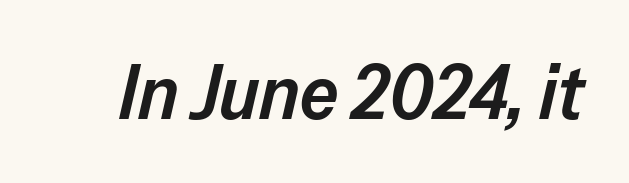
The image shows 76 px semibold type, italic (leaning right); set normal letter spacing, not underlined; low stroke contrast and a medium x-height.
